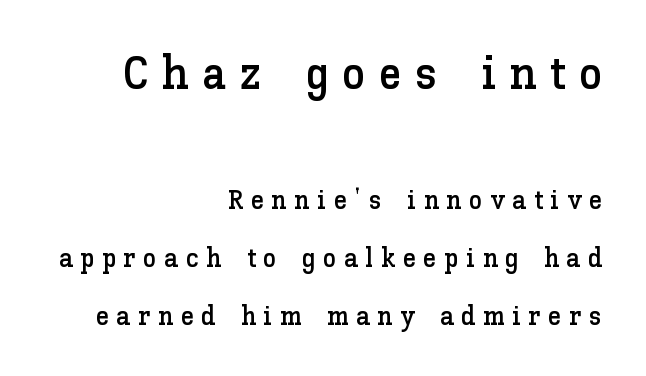
The image shows 47 px text type, upright; set right-aligned, loose line spacing (2.15x), unusually wide letter spacing (+0.28 em), not underlined; the first (top) block is 1.74x larger; low stroke contrast and a medium x-height.
